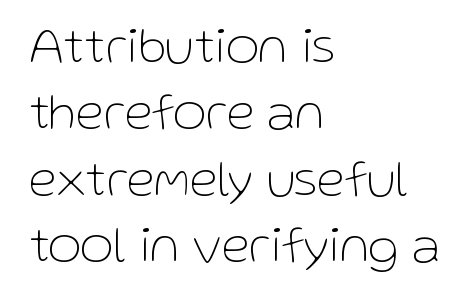
Q: Is the text bold? A: No.
Q: Is the text italic (slanted)? A: No, it is upright.
Q: Is the typeface a serif or a sans-serif typeface? A: Sans-serif.
Q: Is the text underlined? A: No.
Q: How is the paragraph aligned? A: Left-aligned.
Q: Is the spacing between letters normal or unusually wide? A: Normal.
Q: Is the spacing between lines tight, normal or loose? A: Normal.
Q: Width (condensed, normal, or wide)? A: Normal.
Q: Stroke contrast? A: Low.
Q: x-height? A: Medium.
Q: Monospaced? A: No.
